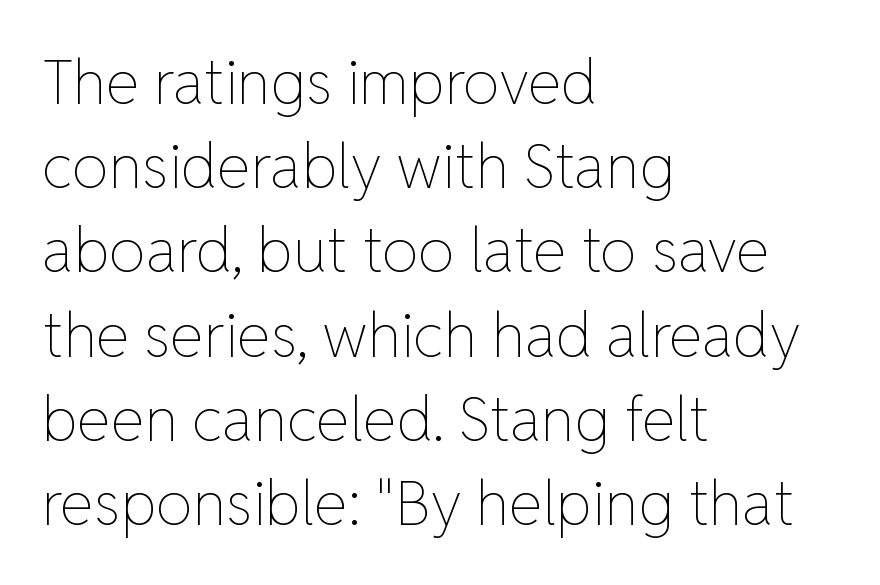
Q: Is the text bold? A: No.
Q: Is the text italic (slanted)? A: No, it is upright.
Q: Is the text underlined? A: No.
Q: How is the paragraph aligned? A: Left-aligned.
Q: Is the spacing between letters normal or unusually wide? A: Normal.
Q: Is the spacing between lines tight, normal or loose? A: Normal.
Q: Width (condensed, normal, or wide)? A: Normal.
Q: Stroke contrast? A: Low.
Q: x-height? A: Medium.
Q: Monospaced? A: No.
